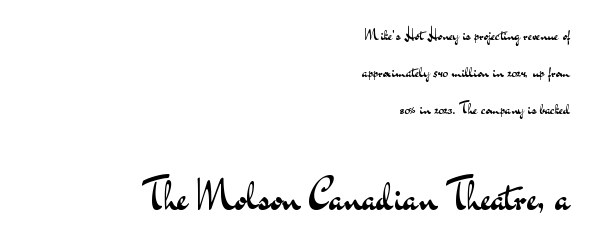
{"serif": "no", "bold": "no", "weight": "regular", "width": "wide", "stroke_contrast": "medium", "x_height": "small", "monospaced": "no", "underline": "no", "align": "right", "line_spacing": "loose", "line_spacing_ratio": 2.31, "letter_spacing": "normal", "letter_spacing_em": 0.0, "larger_block": "second", "size_ratio": 2.56, "glyph_px": 41}
